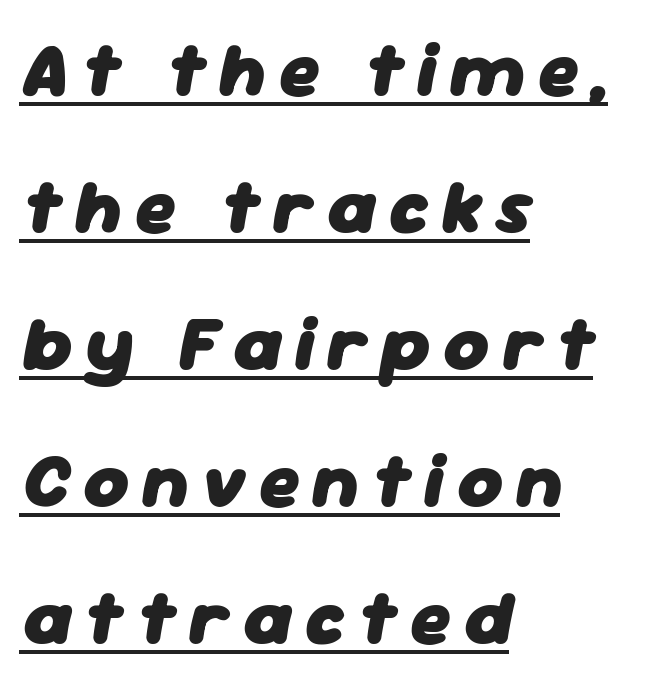
{"italic": "yes", "lean": "right", "slant_degrees": 11, "bold": "yes", "weight": "heavy", "width": "normal", "stroke_contrast": "low", "x_height": "medium", "monospaced": "no", "underline": "yes", "align": "left", "line_spacing_ratio": 1.78, "glyph_px": 77}
